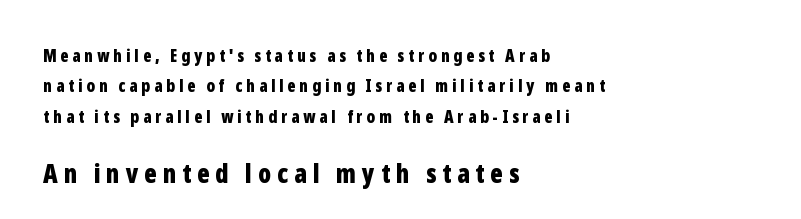
Q: Is the text bold? A: Yes.
Q: Is the text italic (slanted)? A: No, it is upright.
Q: Is the text underlined? A: No.
Q: How is the paragraph aligned? A: Left-aligned.
Q: Is the spacing between letters normal or unusually wide? A: Unusually wide.
Q: Which block of text is set in a larger size, the first (top) or the second (bottom)? A: The second (bottom) one.
